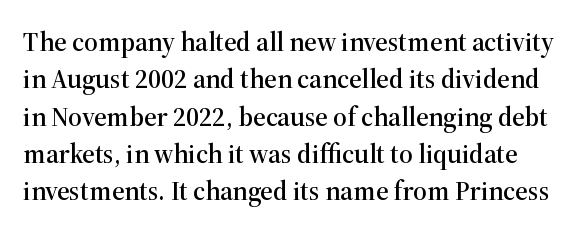
{"italic": "no", "underline": "no", "line_spacing": "normal", "line_spacing_ratio": 1.38, "letter_spacing": "normal", "letter_spacing_em": 0.0, "glyph_px": 27}
